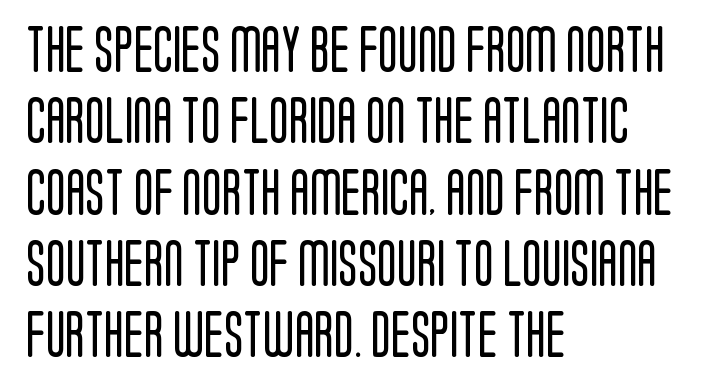
The image shows 46 px regular-weight, condensed sans-serif type, upright; set left-aligned, normal line spacing (1.55x), normal letter spacing, not underlined; low stroke contrast and a large x-height.
